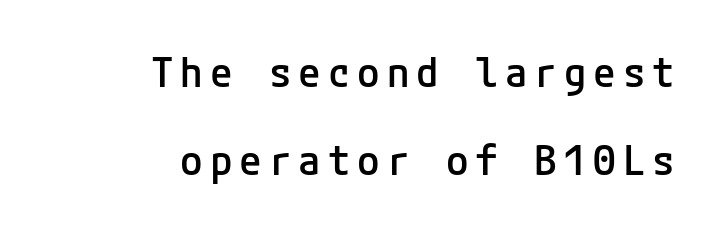
The image shows 41 px semibold sans-serif type, upright; set right-aligned, loose line spacing (2.15x), not underlined; low stroke contrast and a medium x-height.
